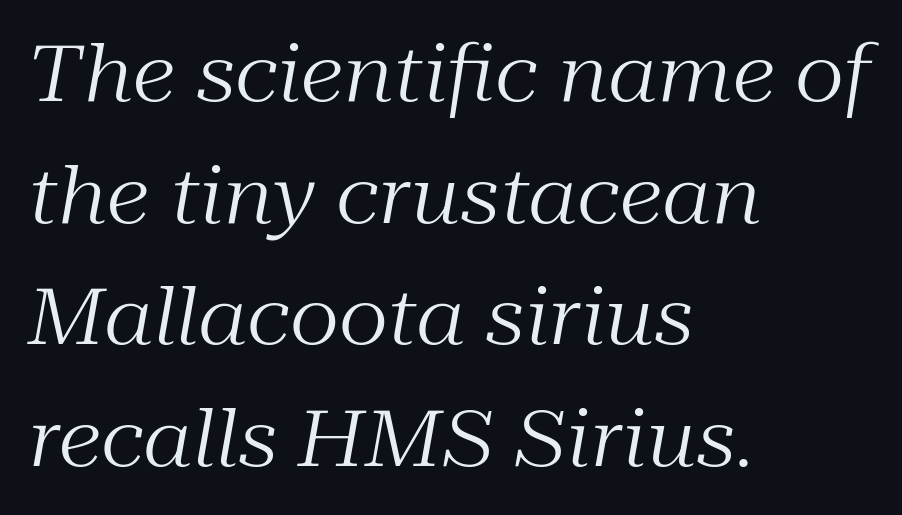
{"serif": "yes", "italic": "yes", "lean": "right", "slant_degrees": 10, "bold": "no", "weight": "regular", "width": "normal", "stroke_contrast": "medium", "x_height": "medium", "monospaced": "no", "underline": "no", "align": "left", "line_spacing": "normal", "line_spacing_ratio": 1.56, "letter_spacing": "normal", "letter_spacing_em": 0.0, "glyph_px": 78}
